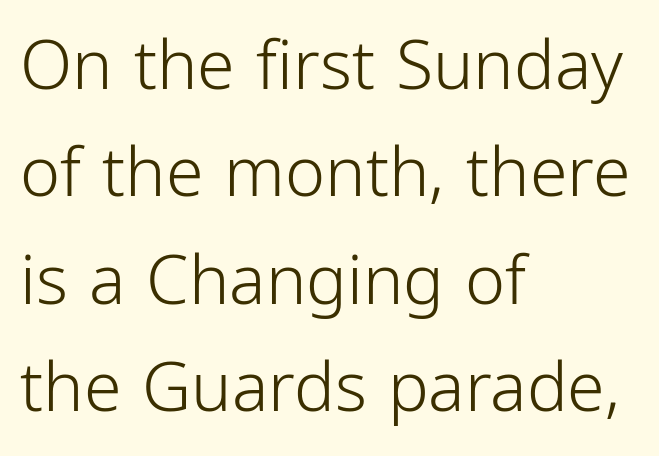
The image shows 68 px light, condensed sans-serif type, upright; set left-aligned, normal line spacing (1.58x), normal letter spacing, not underlined; low stroke contrast and a medium x-height.
